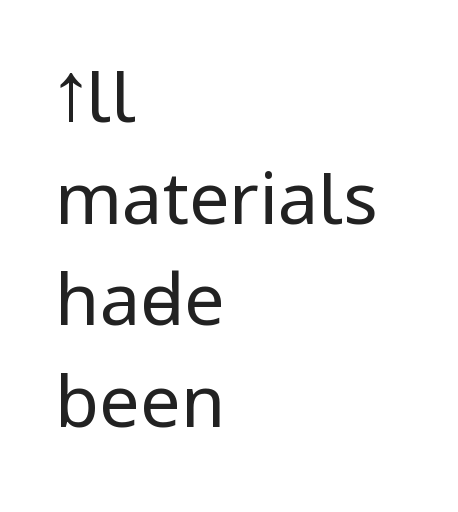
{"serif": "no", "italic": "no", "bold": "no", "weight": "regular", "width": "condensed", "stroke_contrast": "low", "underline": "no", "align": "left", "line_spacing": "normal", "line_spacing_ratio": 1.41, "letter_spacing": "normal", "letter_spacing_em": 0.0, "glyph_px": 72}
